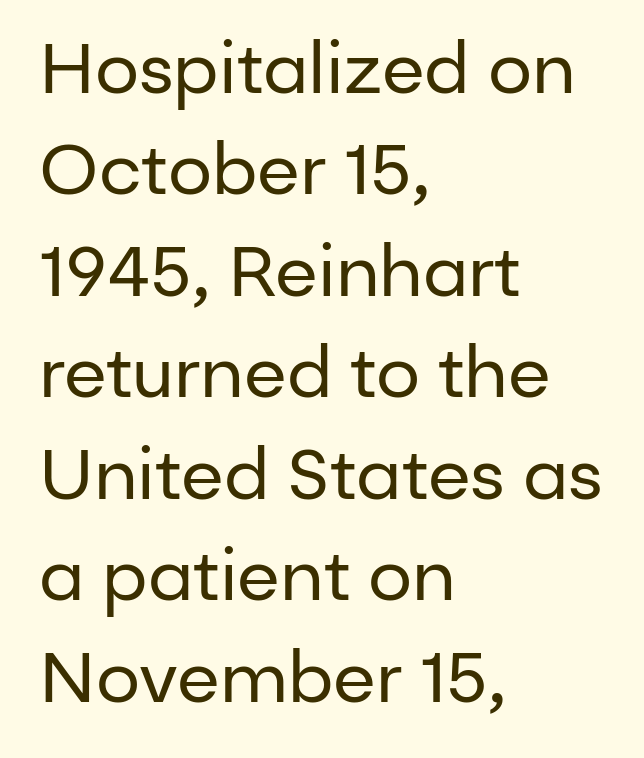
This sample is left-justified, so line endings fall wherever the words run out. Anything drawn beneath the words? Only blank space. Look at the bottom of the vertical strokes: they stop flat, with no serifs. Line spacing here is normal. Is the stroke heavy? The answer is a plain regular-or-lighter.
